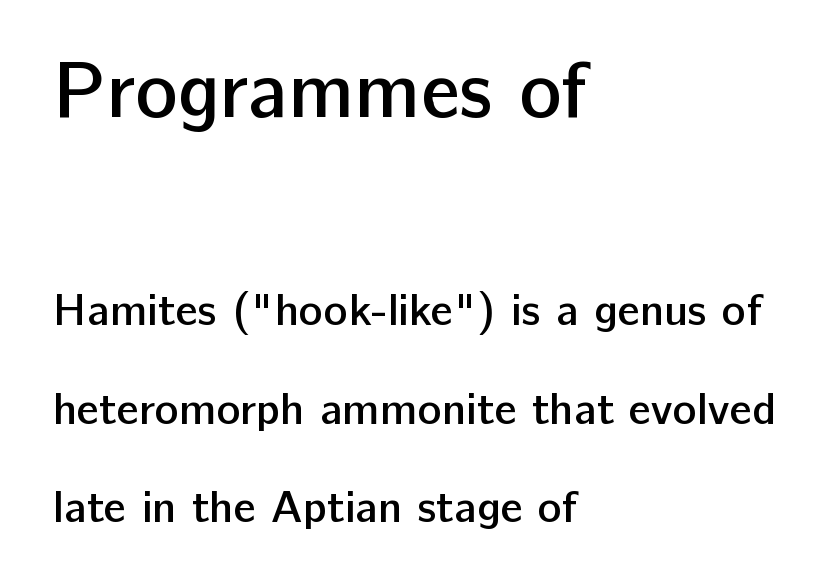
{"serif": "no", "italic": "no", "bold": "semi", "weight": "semibold", "width": "normal", "stroke_contrast": "low", "x_height": "medium", "monospaced": "no", "underline": "no", "align": "left", "line_spacing": "loose", "line_spacing_ratio": 2.19, "letter_spacing": "normal", "letter_spacing_em": 0.0, "larger_block": "first", "size_ratio": 1.76, "glyph_px": 79}
